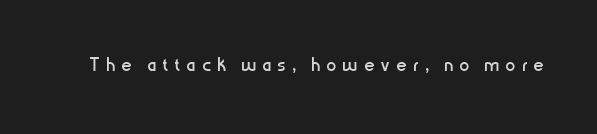
The cut favours lightness, reaching ordinary text weight at its darkest. A bare baseline throughout the passage. Tall strokes in this sample are plumb rather than angled. The tracking reads as deliberately expanded to a designer's eye.
